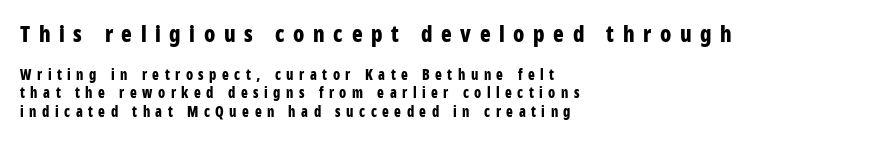
Q: Is the text bold? A: Yes.
Q: Is the text italic (slanted)? A: No, it is upright.
Q: Is the text underlined? A: No.
Q: How is the paragraph aligned? A: Left-aligned.
Q: Is the spacing between letters normal or unusually wide? A: Unusually wide.
Q: Is the spacing between lines tight, normal or loose? A: Normal.
Q: Which block of text is set in a larger size, the first (top) or the second (bottom)? A: The first (top) one.
